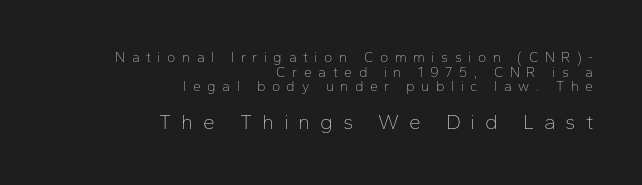
Each line ends at the same right margin while the left side varies. Baseline-to-baseline distance is barely more than the letter height. The baseline area is clear. These lines were composed using upright roman letters. Letters have the restrained weight of plain body copy at most.
